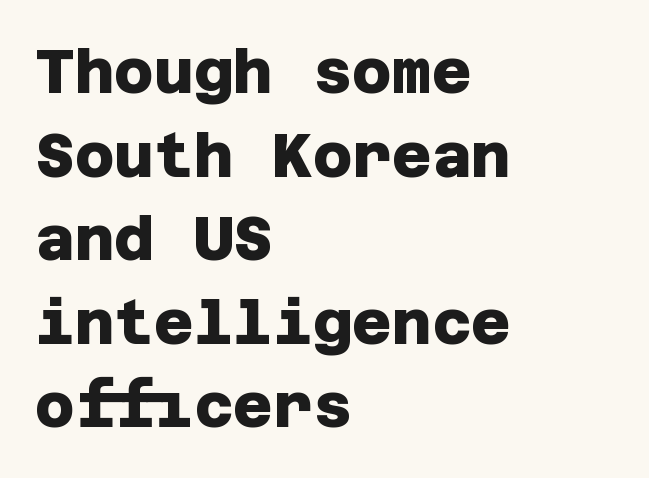
{"serif": "no", "bold": "yes", "weight": "heavy", "width": "normal", "stroke_contrast": "low", "x_height": "large", "underline": "no", "align": "left", "line_spacing": "normal", "line_spacing_ratio": 1.37, "letter_spacing": "normal", "letter_spacing_em": 0.0, "glyph_px": 61}
